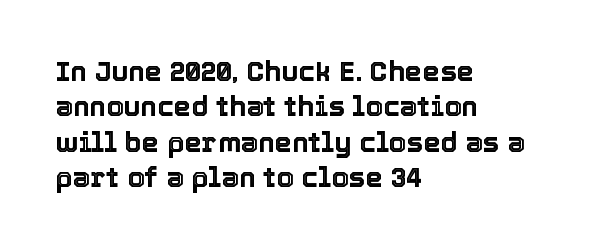
{"italic": "no", "width": "normal", "x_height": "medium", "monospaced": "no", "underline": "no", "align": "left", "line_spacing": "normal", "line_spacing_ratio": 1.26, "letter_spacing": "normal", "letter_spacing_em": 0.0, "glyph_px": 28}
